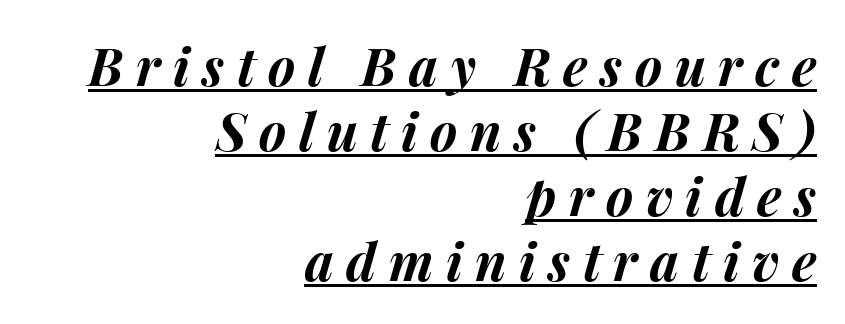
{"italic": "yes", "lean": "right", "slant_degrees": 15, "bold": "yes", "weight": "bold", "width": "normal", "stroke_contrast": "medium", "x_height": "medium", "monospaced": "no", "underline": "yes", "align": "right", "line_spacing": "normal", "line_spacing_ratio": 1.25, "letter_spacing": "wide", "letter_spacing_em": 0.24, "glyph_px": 52}
